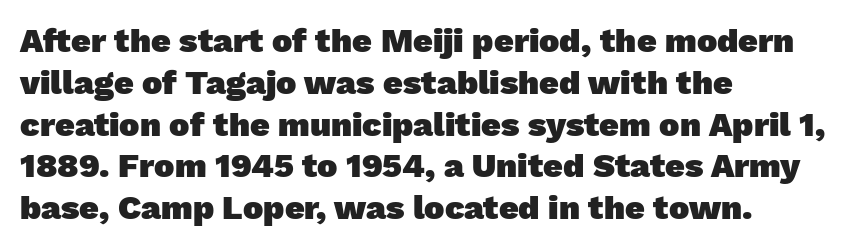
{"serif": "no", "bold": "yes", "weight": "heavy", "width": "normal", "stroke_contrast": "low", "x_height": "medium", "monospaced": "no", "underline": "no", "align": "left", "line_spacing_ratio": 1.23, "letter_spacing": "normal", "letter_spacing_em": 0.0, "glyph_px": 34}
